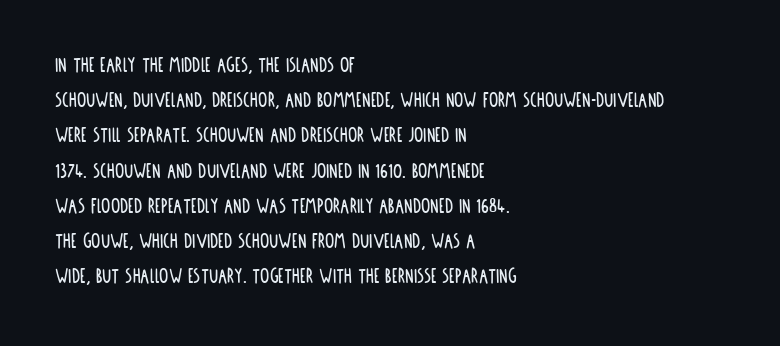
The designer left line spacing at the default. The face used here is rendered with its standard letterfit. The letters stand upright; this is a roman face. The rag falls on the right side of this text block. The words here are not underlined.
